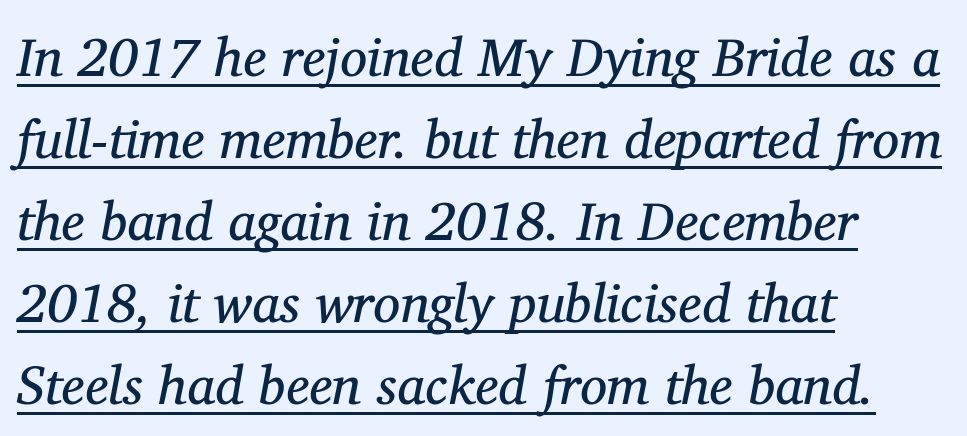
{"serif": "yes", "italic": "yes", "lean": "right", "slant_degrees": 11, "bold": "no", "weight": "regular", "width": "normal", "stroke_contrast": "medium", "x_height": "medium", "monospaced": "no", "underline": "yes", "align": "left", "line_spacing": "normal", "line_spacing_ratio": 1.52, "letter_spacing": "normal", "letter_spacing_em": 0.0, "glyph_px": 54}
